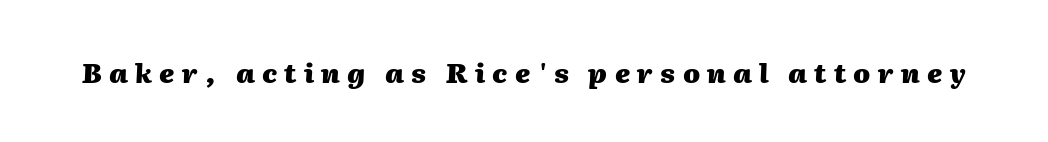
Q: Is the text bold? A: Yes.
Q: Is the text italic (slanted)? A: Yes, it leans right by about 2 degrees.
Q: Is the text underlined? A: No.
Q: Is the spacing between letters normal or unusually wide? A: Unusually wide.
